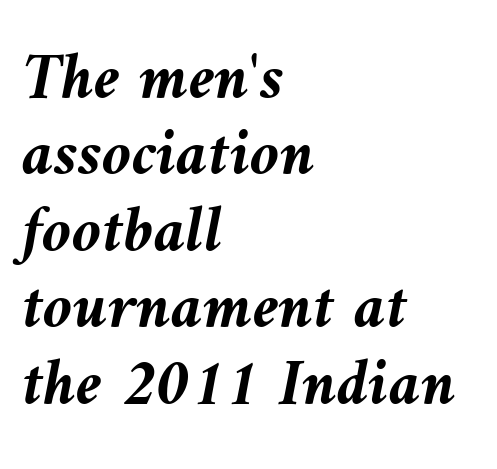
Caption: bold face, heavy strokes. Is this a fixed-width face? No — the glyphs have proportional, varying widths. Observe the ordinary spacing: letters are neighbours, not strangers. The text block is weighted toward the left margin, trailing off unevenly rightward. The space directly below the letters is spotless. Line spacing here is tight.
